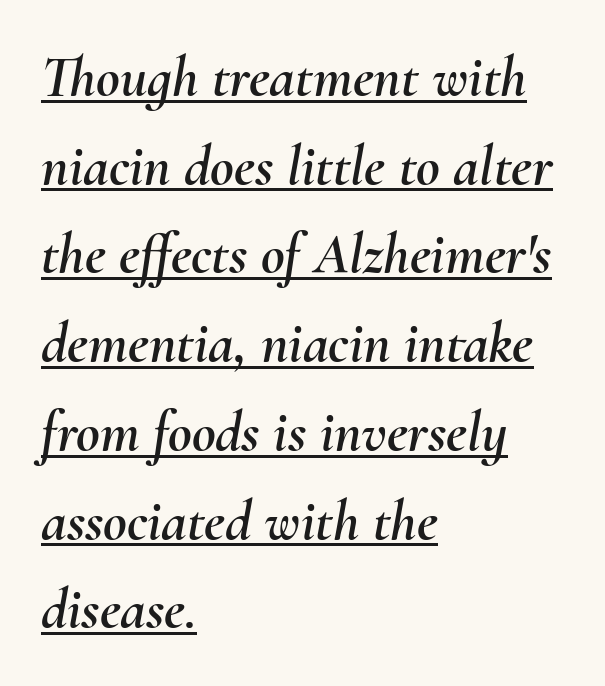
The image shows 58 px text type, italic (leaning right); set left-aligned, normal line spacing (1.53x), normal letter spacing, underlined; medium stroke contrast and a small x-height.
